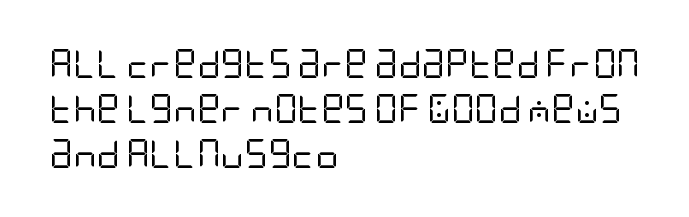
Q: Is the text bold? A: No.
Q: Is the text italic (slanted)? A: No, it is upright.
Q: Is the typeface a serif or a sans-serif typeface? A: Sans-serif.
Q: Is the text underlined? A: No.
Q: How is the paragraph aligned? A: Left-aligned.
Q: Is the spacing between letters normal or unusually wide? A: Normal.
Q: Is the spacing between lines tight, normal or loose? A: Normal.
Q: Width (condensed, normal, or wide)? A: Condensed.
Q: Stroke contrast? A: Low.
Q: x-height? A: Large.
